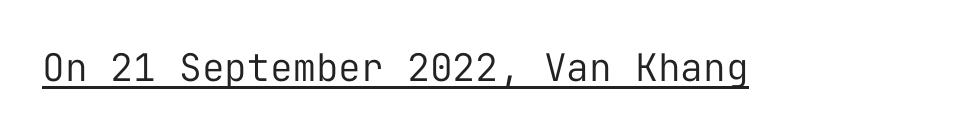
The image shows 38 px regular-weight sans-serif type, upright, monospaced; set normal letter spacing, underlined; low stroke contrast and a medium x-height.
